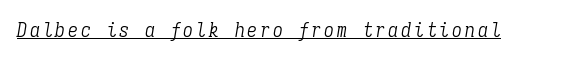
Q: Is the text bold? A: No.
Q: Is the text italic (slanted)? A: Yes, it leans right by about 9 degrees.
Q: Is the text underlined? A: Yes.
